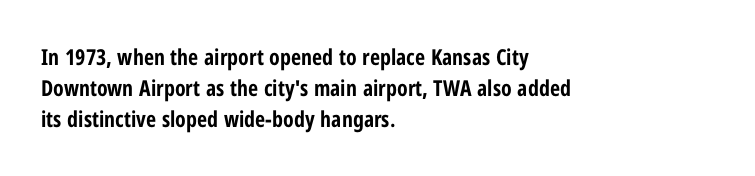
The image shows 22 px bold type, upright; set left-aligned, normal line spacing (1.42x), normal letter spacing, not underlined.
